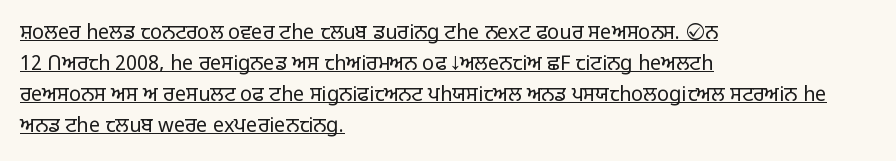
The image shows 20 px text type, upright; set left-aligned, normal line spacing (1.55x), normal letter spacing, underlined.
